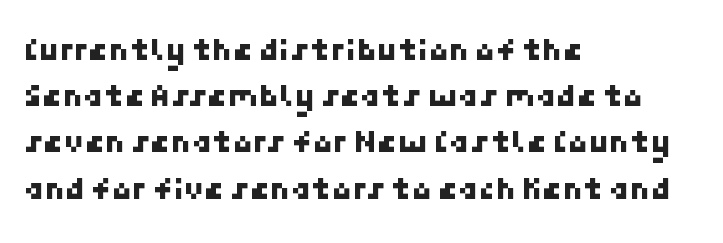
{"serif": "no", "width": "normal", "stroke_contrast": "low", "x_height": "medium", "underline": "no", "align": "left", "line_spacing": "normal", "line_spacing_ratio": 1.4, "letter_spacing": "normal", "letter_spacing_em": 0.0, "glyph_px": 33}
